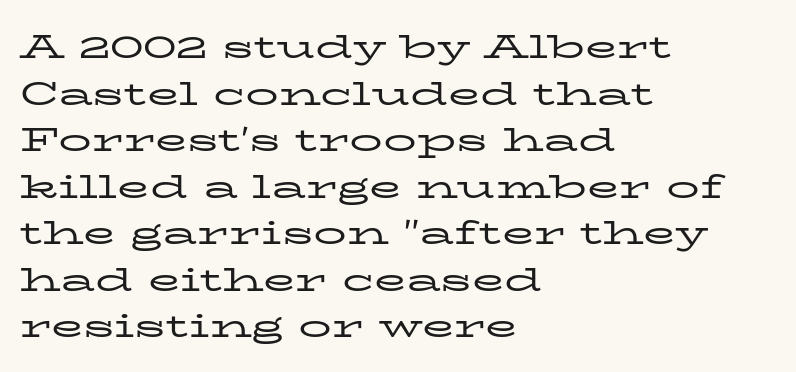
The image shows 33 px regular-weight, wide serif type, upright; set left-aligned, normal line spacing (1.41x), normal letter spacing, not underlined; low stroke contrast and a medium x-height.
